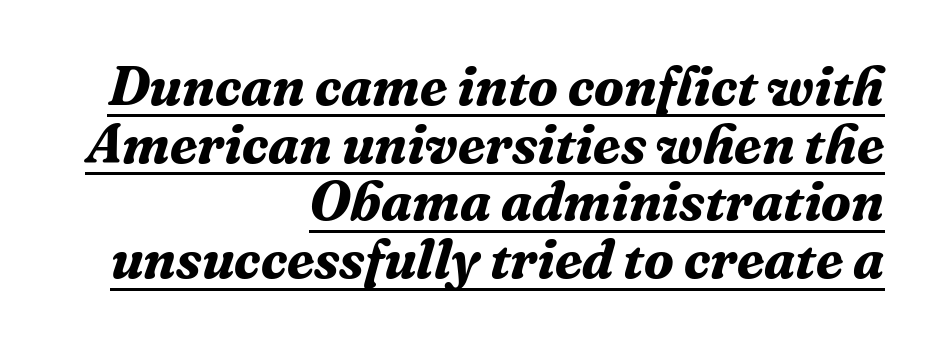
Q: Is the text bold? A: Yes.
Q: Is the text italic (slanted)? A: Yes, it leans right by about 16 degrees.
Q: Is the typeface a serif or a sans-serif typeface? A: Serif.
Q: Is the text underlined? A: Yes.
Q: How is the paragraph aligned? A: Right-aligned.
Q: Is the spacing between letters normal or unusually wide? A: Normal.
Q: Is the spacing between lines tight, normal or loose? A: Tight.
Q: Width (condensed, normal, or wide)? A: Normal.
Q: Stroke contrast? A: Medium.
Q: x-height? A: Medium.
Q: Monospaced? A: No.
